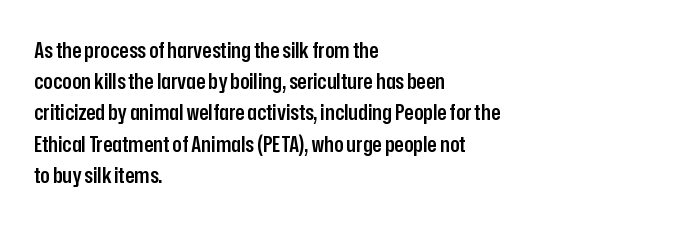
Q: Is the text bold? A: Semi-bold.
Q: Is the text italic (slanted)? A: No, it is upright.
Q: Is the text underlined? A: No.
Q: How is the paragraph aligned? A: Left-aligned.
Q: Is the spacing between letters normal or unusually wide? A: Normal.
Q: Is the spacing between lines tight, normal or loose? A: Normal.
